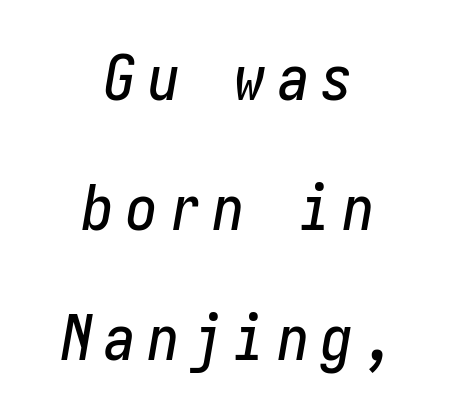
Q: Is the text italic (slanted)? A: Yes, it leans right by about 10 degrees.
Q: Is the text underlined? A: No.
Q: How is the paragraph aligned? A: Centered.
Q: Is the spacing between lines tight, normal or loose? A: Loose.
Q: Width (condensed, normal, or wide)? A: Condensed.
Q: Stroke contrast? A: Low.
Q: x-height? A: Medium.
